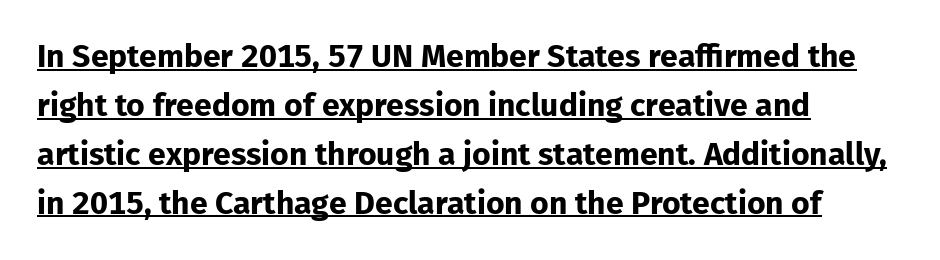
Q: Is the text bold? A: Yes.
Q: Is the text italic (slanted)? A: No, it is upright.
Q: Is the typeface a serif or a sans-serif typeface? A: Sans-serif.
Q: Is the text underlined? A: Yes.
Q: How is the paragraph aligned? A: Left-aligned.
Q: Is the spacing between letters normal or unusually wide? A: Normal.
Q: Is the spacing between lines tight, normal or loose? A: Normal.
Q: Width (condensed, normal, or wide)? A: Normal.
Q: Stroke contrast? A: Low.
Q: x-height? A: Medium.
Q: Monospaced? A: No.
